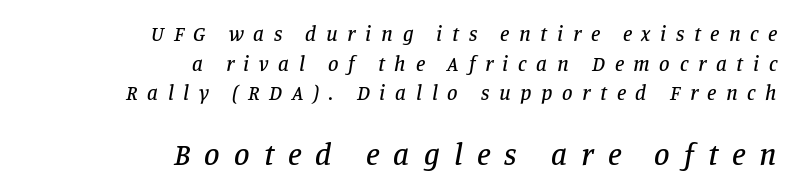
{"serif": "yes", "italic": "yes", "lean": "right", "slant_degrees": 11, "width": "normal", "stroke_contrast": "low", "x_height": "large", "monospaced": "no", "underline": "no", "align": "right", "line_spacing": "normal", "line_spacing_ratio": 1.41, "letter_spacing": "wide", "letter_spacing_em": 0.46, "larger_block": "second", "size_ratio": 1.48, "glyph_px": 31}
